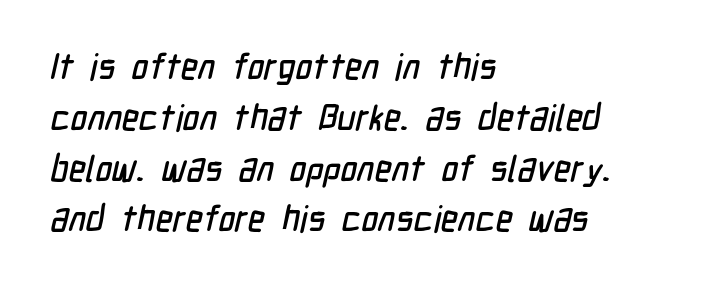
The image shows 36 px condensed sans-serif type; set left-aligned, normal line spacing (1.41x), normal letter spacing, not underlined; low stroke contrast and a medium x-height.
